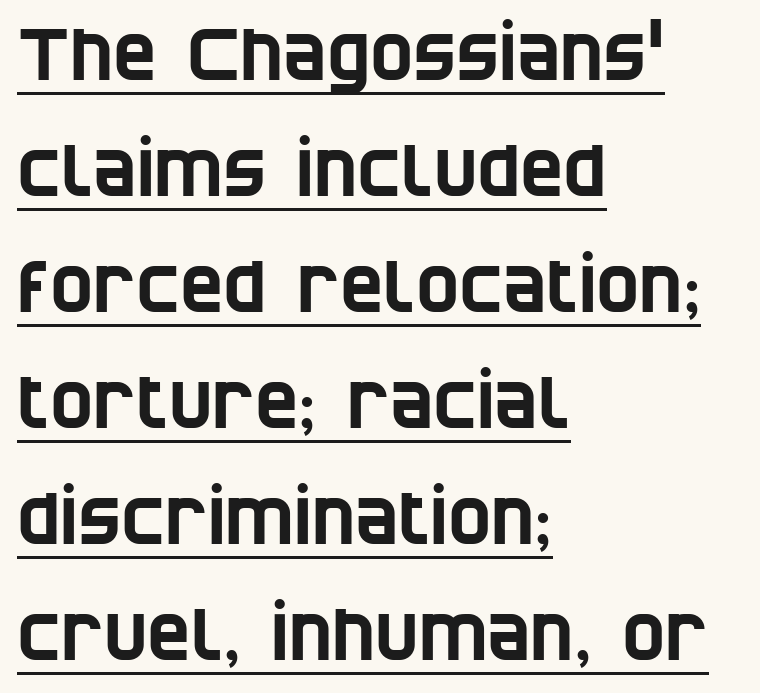
The image shows 73 px condensed sans-serif type; set left-aligned, normal line spacing (1.59x), normal letter spacing, underlined; low stroke contrast and a large x-height.
